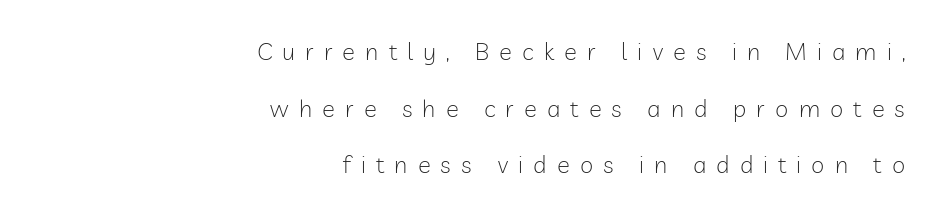
The image shows 24 px text type, upright; set right-aligned, loose line spacing (2.36x), unusually wide letter spacing (+0.42 em), not underlined.
